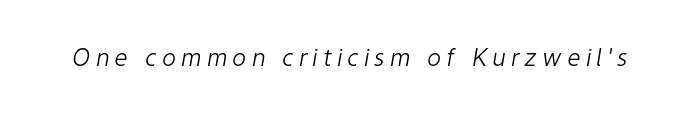
{"italic": "yes", "lean": "right", "slant_degrees": 9, "bold": "no", "underline": "no", "letter_spacing": "wide", "letter_spacing_em": 0.21, "glyph_px": 24}
